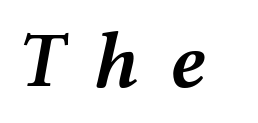
The image shows 79 px semibold, wide type, italic (leaning right); set unusually wide letter spacing (+0.37 em), not underlined; medium stroke contrast and a medium x-height.
